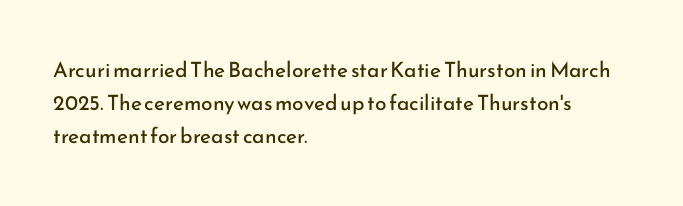
The face looks like a standard text weight, possibly lighter. Short and long lines alike share a common starting point at left. Vertically, the passage feels balanced, rows spaced as you'd expect. A bare baseline throughout the passage. Here the glyphs are tracked normally, forming tight word shapes.
